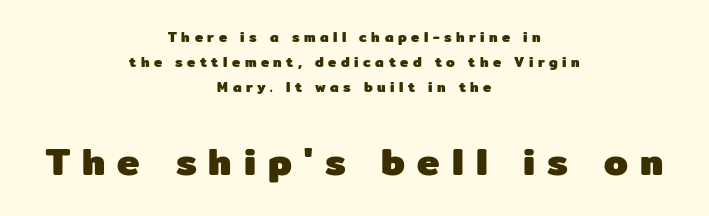
{"serif": "no", "italic": "no", "bold": "yes", "weight": "heavy", "width": "normal", "stroke_contrast": "low", "x_height": "medium", "monospaced": "no", "underline": "no", "align": "center", "line_spacing_ratio": 1.8, "letter_spacing": "wide", "letter_spacing_em": 0.32, "larger_block": "second", "size_ratio": 2.71, "glyph_px": 38}
